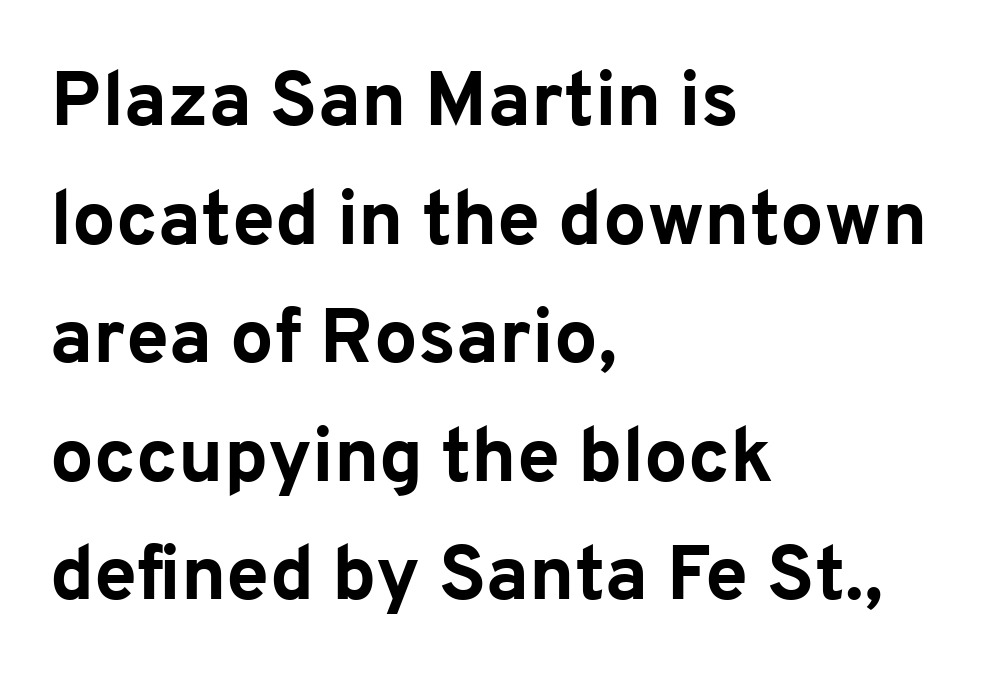
Q: Is the text bold? A: Yes.
Q: Is the text italic (slanted)? A: No, it is upright.
Q: Is the typeface a serif or a sans-serif typeface? A: Sans-serif.
Q: Is the text underlined? A: No.
Q: How is the paragraph aligned? A: Left-aligned.
Q: Is the spacing between letters normal or unusually wide? A: Normal.
Q: Is the spacing between lines tight, normal or loose? A: Normal.
Q: Width (condensed, normal, or wide)? A: Normal.
Q: Stroke contrast? A: Low.
Q: x-height? A: Medium.
Q: Monospaced? A: No.
